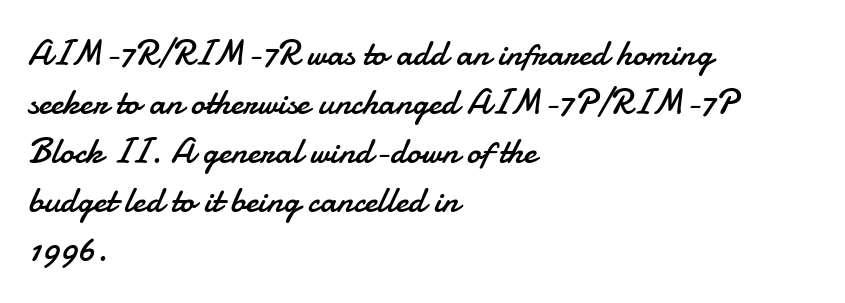
The image shows 36 px regular-weight sans-serif type; set left-aligned, normal line spacing (1.36x), normal letter spacing, not underlined; low stroke contrast and a small x-height.
